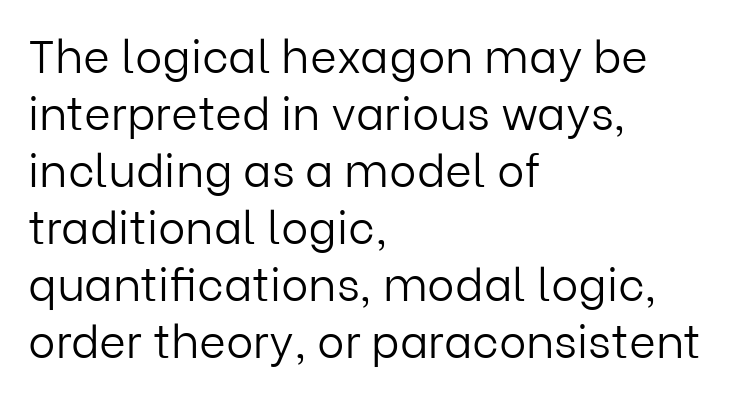
The image shows 46 px light sans-serif type, upright; set left-aligned, line spacing 1.24x, normal letter spacing, not underlined; low stroke contrast and a medium x-height.
